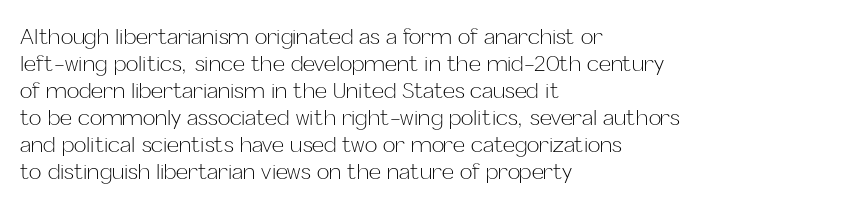
The passage shown is not underscored anywhere. Summary of vertical rhythm: regular, with standard interline spacing. The rag falls on the right side of this text block. Notice how the stems are strictly vertical — no italics here. Vertical stems look standard width or narrower in stroke.
